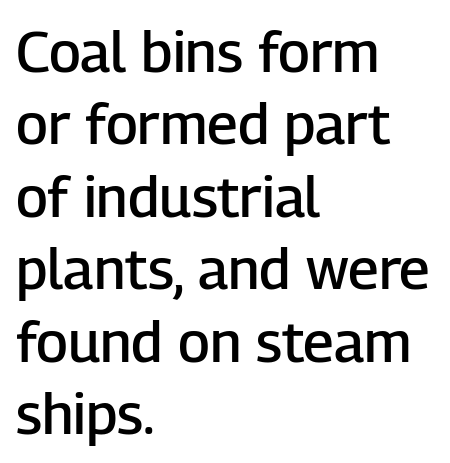
{"serif": "no", "italic": "no", "bold": "semi", "weight": "semibold", "width": "normal", "stroke_contrast": "low", "x_height": "medium", "monospaced": "no", "underline": "no", "align": "left", "line_spacing": "normal", "line_spacing_ratio": 1.27, "letter_spacing": "normal", "letter_spacing_em": 0.0, "glyph_px": 57}
